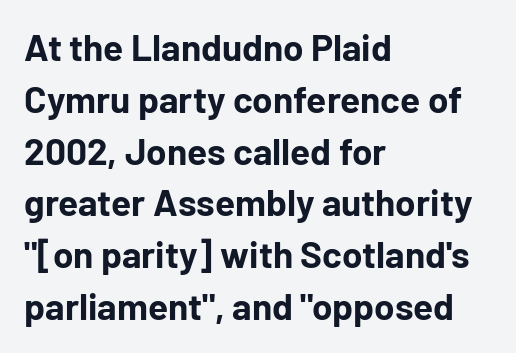
{"serif": "no", "italic": "no", "bold": "yes", "weight": "bold", "width": "normal", "stroke_contrast": "low", "x_height": "medium", "monospaced": "no", "underline": "no", "align": "left", "line_spacing": "normal", "line_spacing_ratio": 1.4, "letter_spacing": "normal", "letter_spacing_em": 0.0, "glyph_px": 37}
